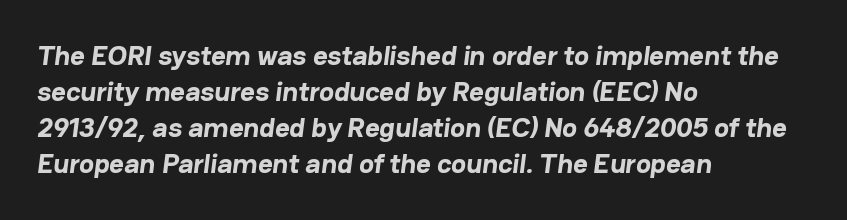
The image shows 28 px bold sans-serif type; set left-aligned, normal line spacing (1.29x), normal letter spacing, not underlined; low stroke contrast and a medium x-height.
